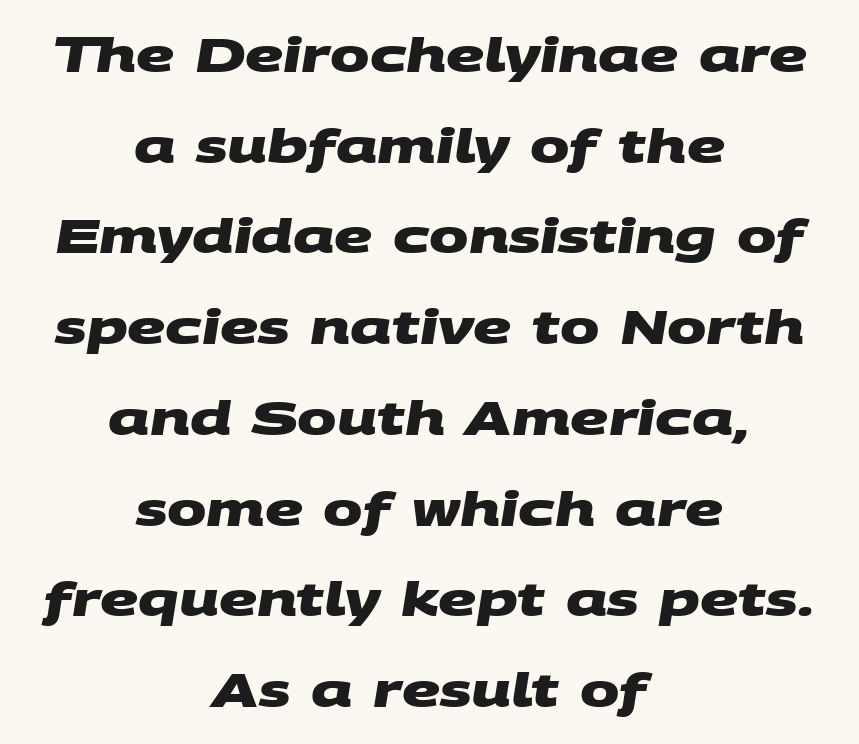
{"serif": "no", "bold": "yes", "weight": "heavy", "width": "wide", "stroke_contrast": "medium", "x_height": "large", "monospaced": "no", "underline": "no", "align": "center", "line_spacing": "loose", "line_spacing_ratio": 1.93, "letter_spacing": "normal", "letter_spacing_em": 0.0, "glyph_px": 47}
